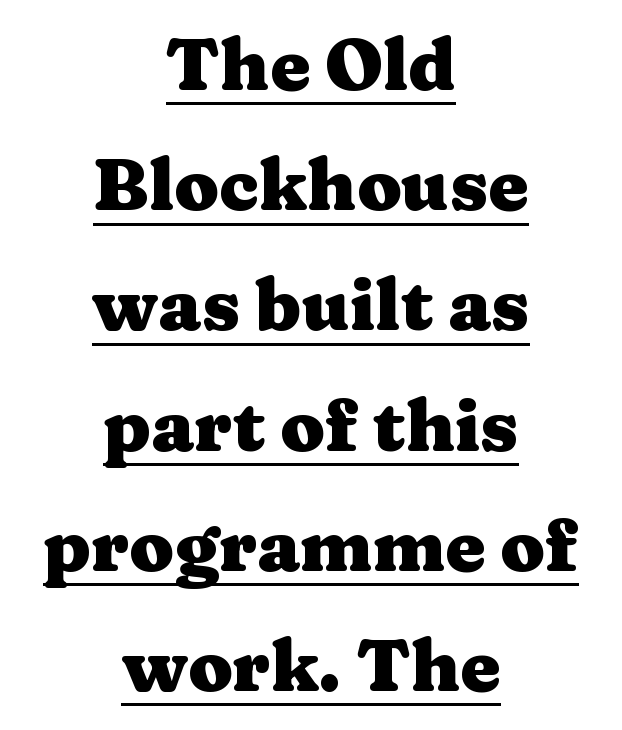
Q: Is the text bold? A: Yes.
Q: Is the text italic (slanted)? A: No, it is upright.
Q: Is the typeface a serif or a sans-serif typeface? A: Serif.
Q: Is the text underlined? A: Yes.
Q: How is the paragraph aligned? A: Centered.
Q: Is the spacing between letters normal or unusually wide? A: Normal.
Q: Is the spacing between lines tight, normal or loose? A: Normal.
Q: Width (condensed, normal, or wide)? A: Wide.
Q: Stroke contrast? A: Medium.
Q: x-height? A: Medium.
Q: Monospaced? A: No.
